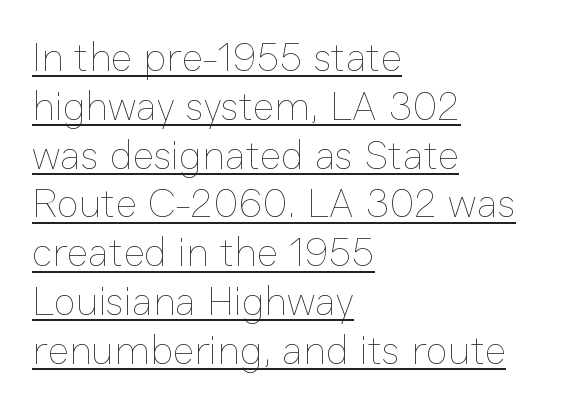
{"italic": "no", "bold": "no", "weight": "thin", "width": "normal", "stroke_contrast": "low", "x_height": "medium", "monospaced": "no", "underline": "yes", "align": "left", "line_spacing_ratio": 1.19, "letter_spacing": "normal", "letter_spacing_em": 0.0, "glyph_px": 41}
